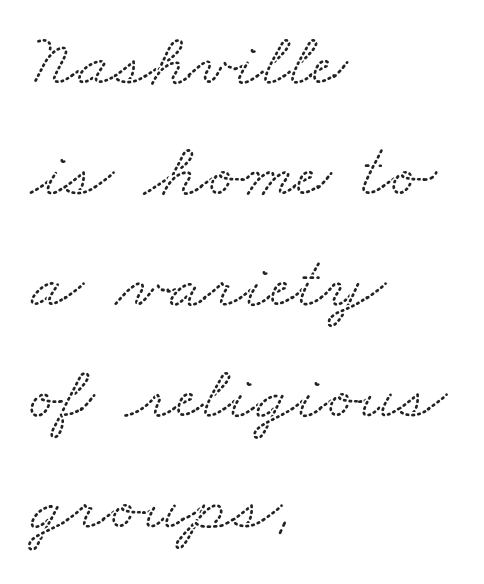
Q: Is the typeface a serif or a sans-serif typeface? A: Serif.
Q: Is the text underlined? A: No.
Q: How is the paragraph aligned? A: Left-aligned.
Q: Is the spacing between letters normal or unusually wide? A: Normal.
Q: Is the spacing between lines tight, normal or loose? A: Normal.
Q: Width (condensed, normal, or wide)? A: Wide.
Q: Stroke contrast? A: Low.
Q: x-height? A: Small.
Q: Monospaced? A: No.
